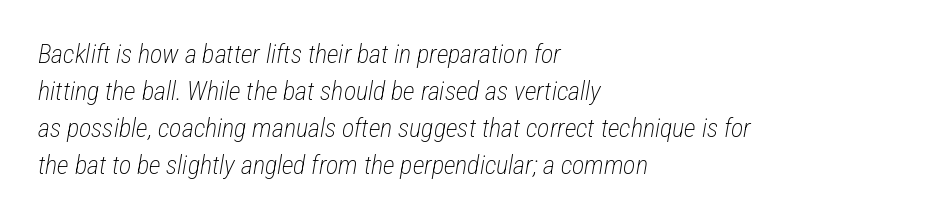
{"italic": "yes", "lean": "right", "slant_degrees": 12, "bold": "no", "underline": "no", "align": "left", "line_spacing": "normal", "line_spacing_ratio": 1.42, "letter_spacing": "normal", "letter_spacing_em": 0.0, "glyph_px": 26}
